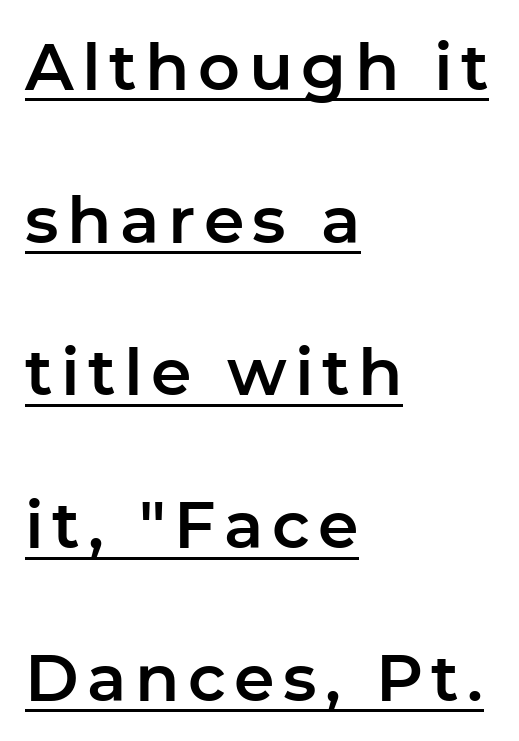
The image shows 65 px sans-serif type, upright; set left-aligned, loose line spacing (2.35x), underlined; low stroke contrast and a medium x-height.
